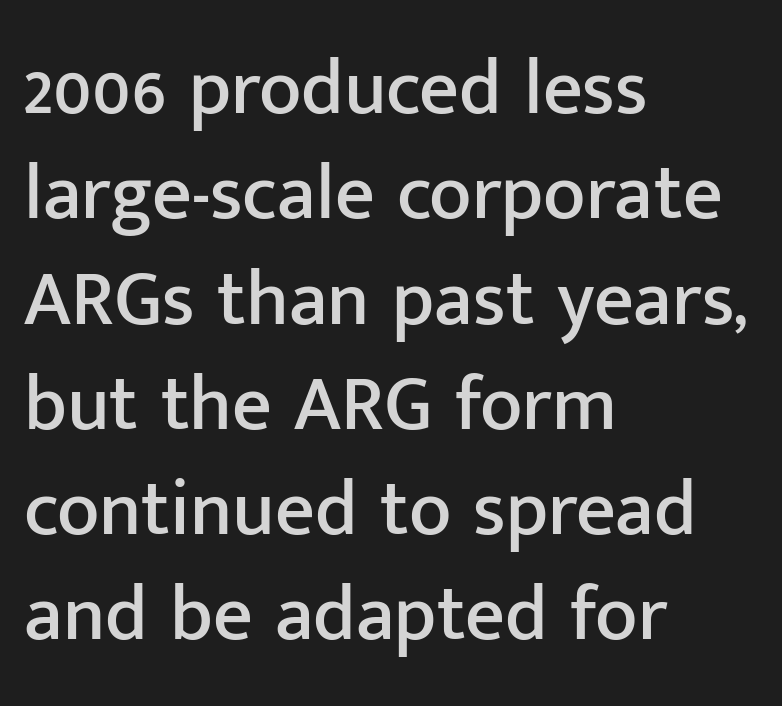
Q: Is the text italic (slanted)? A: No, it is upright.
Q: Is the typeface a serif or a sans-serif typeface? A: Sans-serif.
Q: Is the text underlined? A: No.
Q: How is the paragraph aligned? A: Left-aligned.
Q: Is the spacing between letters normal or unusually wide? A: Normal.
Q: Is the spacing between lines tight, normal or loose? A: Normal.
Q: Width (condensed, normal, or wide)? A: Normal.
Q: Stroke contrast? A: Low.
Q: x-height? A: Medium.
Q: Monospaced? A: No.
